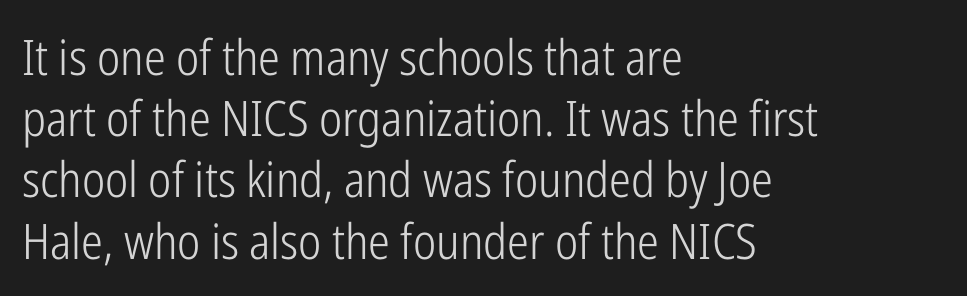
The image shows 49 px light, condensed sans-serif type, upright; set left-aligned, normal line spacing (1.25x), normal letter spacing, not underlined; low stroke contrast and a medium x-height.
